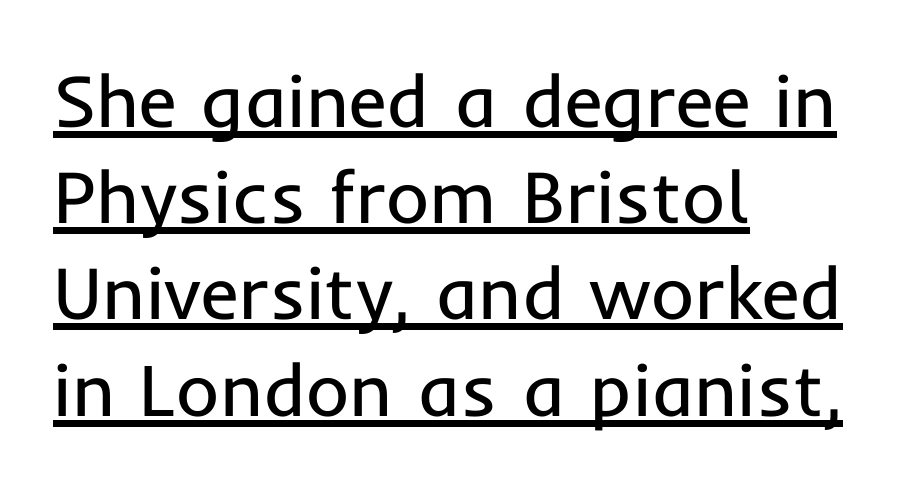
The image shows 74 px regular-weight sans-serif type, upright; set left-aligned, normal line spacing (1.3x), normal letter spacing, underlined; low stroke contrast and a medium x-height.
